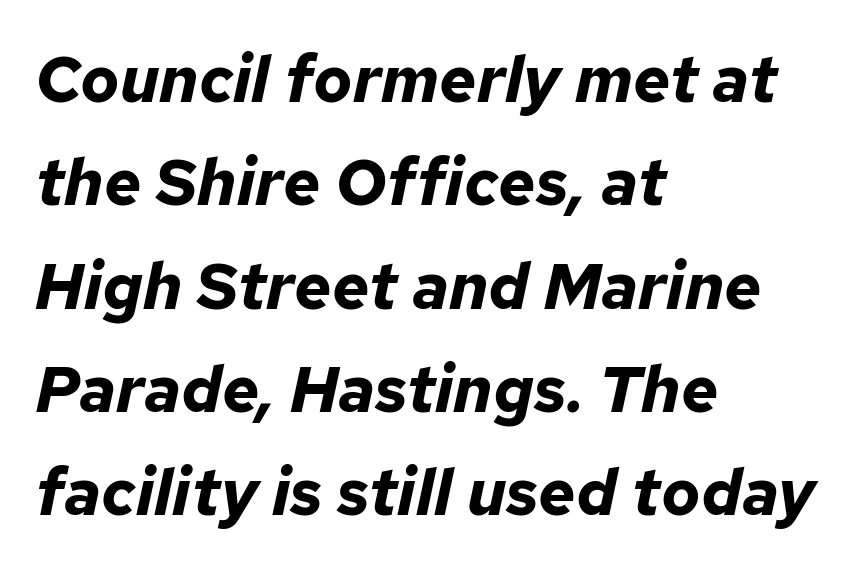
Q: Is the text bold? A: Yes.
Q: Is the text italic (slanted)? A: Yes, it leans right by about 12 degrees.
Q: Is the text underlined? A: No.
Q: How is the paragraph aligned? A: Left-aligned.
Q: Is the spacing between letters normal or unusually wide? A: Normal.
Q: Is the spacing between lines tight, normal or loose? A: Normal.
Q: Width (condensed, normal, or wide)? A: Normal.
Q: Stroke contrast? A: Low.
Q: x-height? A: Medium.
Q: Monospaced? A: No.
